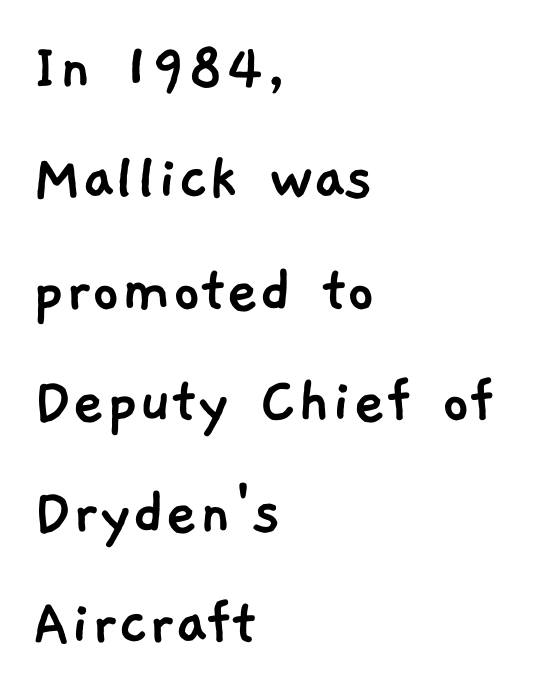
Q: Is the typeface a serif or a sans-serif typeface? A: Sans-serif.
Q: Is the text underlined? A: No.
Q: How is the paragraph aligned? A: Left-aligned.
Q: Is the spacing between letters normal or unusually wide? A: Normal.
Q: Is the spacing between lines tight, normal or loose? A: Normal.
Q: Width (condensed, normal, or wide)? A: Normal.
Q: Stroke contrast? A: Low.
Q: x-height? A: Medium.
Q: Monospaced? A: No.
